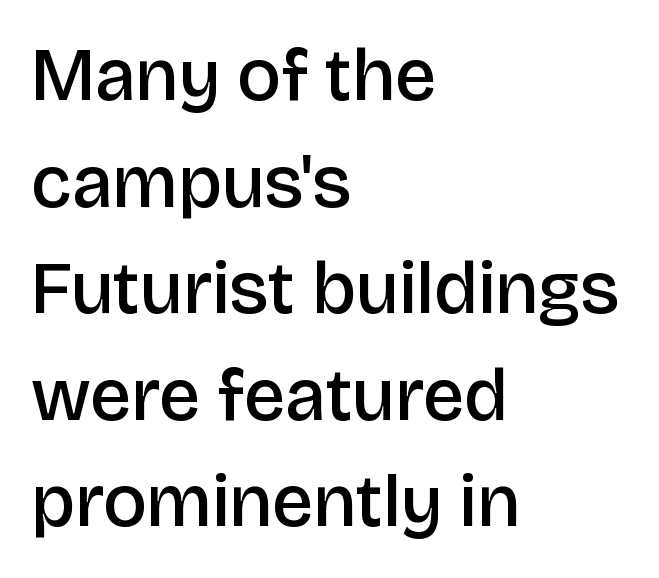
{"serif": "no", "italic": "no", "bold": "semi", "weight": "semibold", "width": "normal", "stroke_contrast": "low", "x_height": "large", "monospaced": "no", "underline": "no", "align": "left", "line_spacing": "normal", "line_spacing_ratio": 1.44, "letter_spacing": "normal", "letter_spacing_em": 0.0, "glyph_px": 74}
